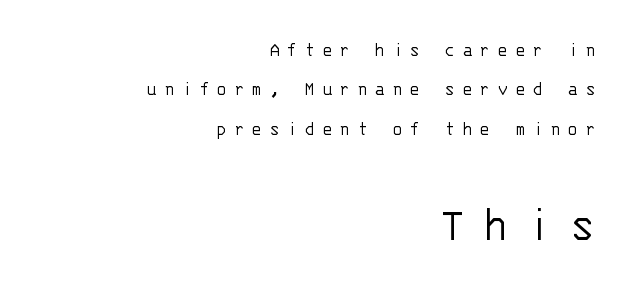
{"serif": "no", "italic": "no", "bold": "no", "weight": "light", "width": "normal", "stroke_contrast": "low", "x_height": "large", "monospaced": "yes", "underline": "no", "align": "right", "line_spacing_ratio": 1.87, "letter_spacing": "wide", "letter_spacing_em": 0.35, "larger_block": "second", "size_ratio": 2.48, "glyph_px": 52}
